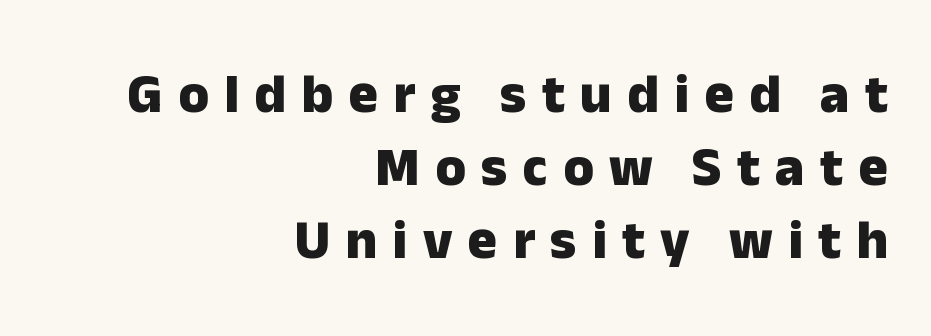
These lines were composed using upright roman letters. Has an underline been added? It has not. The gaps between neighbouring characters are conspicuously large. The text block is weighted toward the right margin, trailing off unevenly leftward. Do the characters align in a grid? No, the font is proportional.
